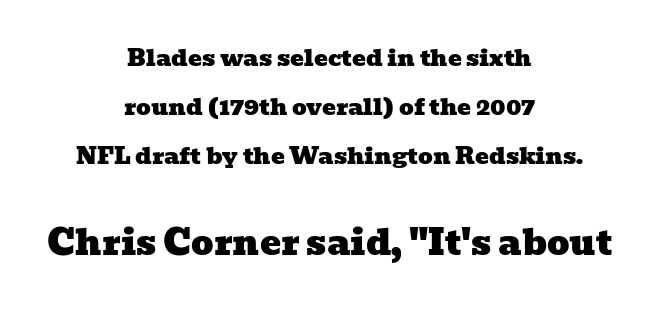
The image shows 35 px wide serif type; set centered, loose line spacing (2.13x), normal letter spacing, not underlined; the second (bottom) block is 1.52x larger; low stroke contrast and a medium x-height.
